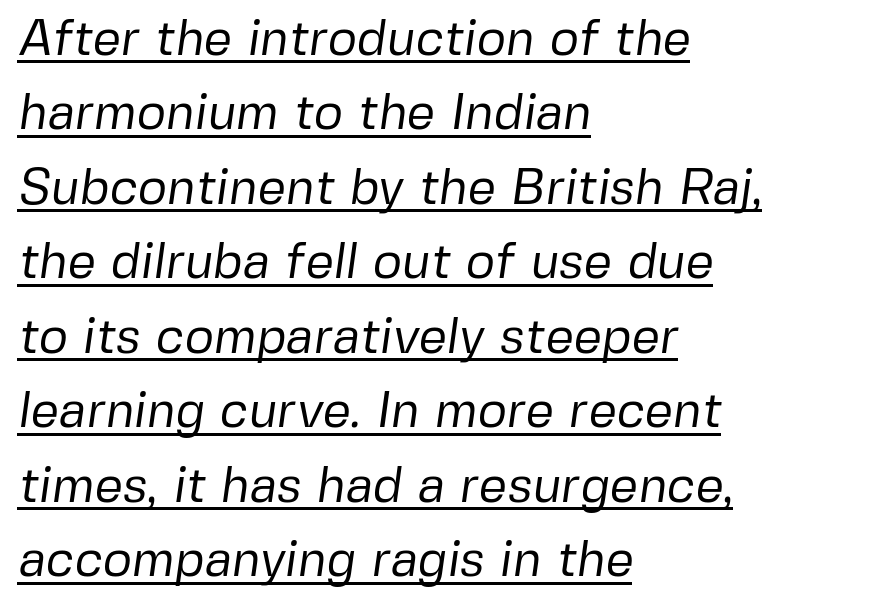
{"serif": "no", "bold": "no", "weight": "regular", "width": "normal", "stroke_contrast": "low", "x_height": "medium", "monospaced": "no", "underline": "yes", "align": "left", "line_spacing": "normal", "line_spacing_ratio": 1.49, "letter_spacing": "normal", "letter_spacing_em": 0.0, "glyph_px": 50}
